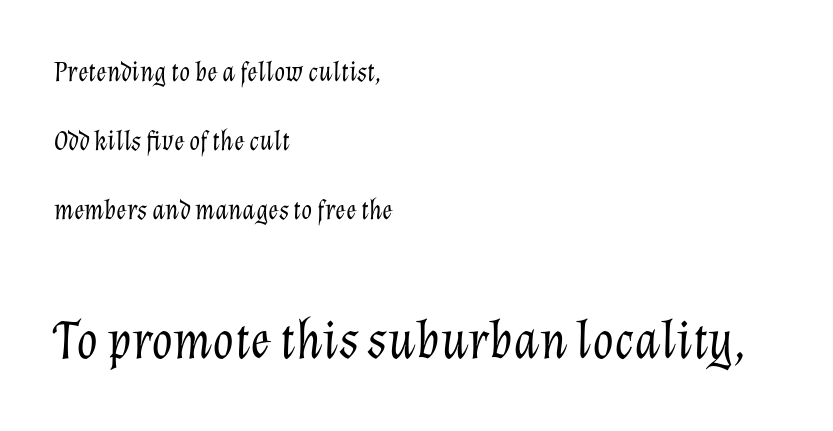
The image shows 55 px light type, italic (leaning right); set left-aligned, loose line spacing (2.46x), normal letter spacing, not underlined; the second (bottom) block is 1.96x larger; low stroke contrast and a medium x-height.
